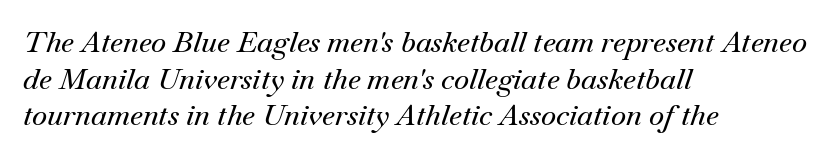
The image shows 29 px serif type, italic (leaning right); set left-aligned, normal line spacing (1.26x), normal letter spacing, not underlined; medium stroke contrast and a small x-height.
